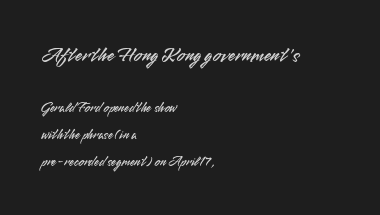
{"underline": "no", "align": "left", "line_spacing": "loose", "line_spacing_ratio": 1.93, "letter_spacing": "normal", "letter_spacing_em": 0.0, "larger_block": "first", "size_ratio": 1.5, "glyph_px": 21}
